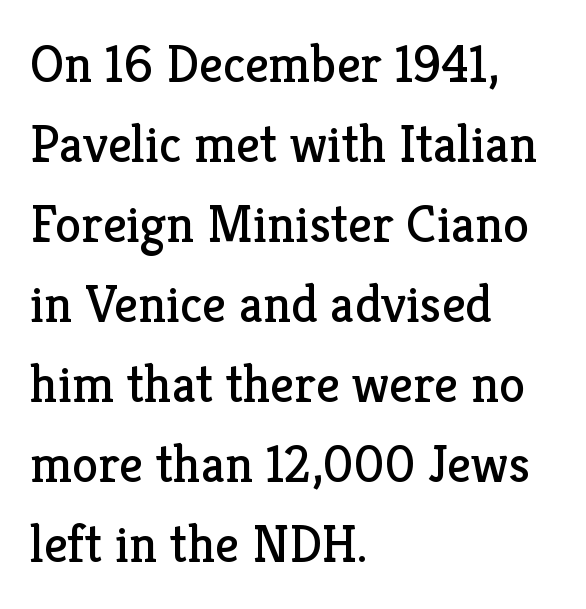
The image shows 53 px regular-weight serif type, upright; set left-aligned, normal line spacing (1.51x), normal letter spacing, not underlined; low stroke contrast and a medium x-height.
